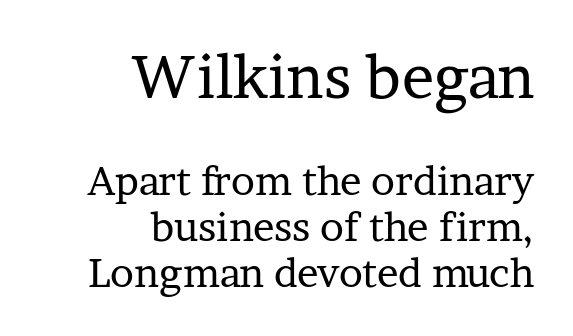
Q: Is the text bold? A: No.
Q: Is the text italic (slanted)? A: No, it is upright.
Q: Is the typeface a serif or a sans-serif typeface? A: Serif.
Q: Is the text underlined? A: No.
Q: How is the paragraph aligned? A: Right-aligned.
Q: Is the spacing between letters normal or unusually wide? A: Normal.
Q: Is the spacing between lines tight, normal or loose? A: Tight.
Q: Which block of text is set in a larger size, the first (top) or the second (bottom)? A: The first (top) one.
Q: Width (condensed, normal, or wide)? A: Normal.
Q: Stroke contrast? A: Low.
Q: x-height? A: Medium.
Q: Monospaced? A: No.
